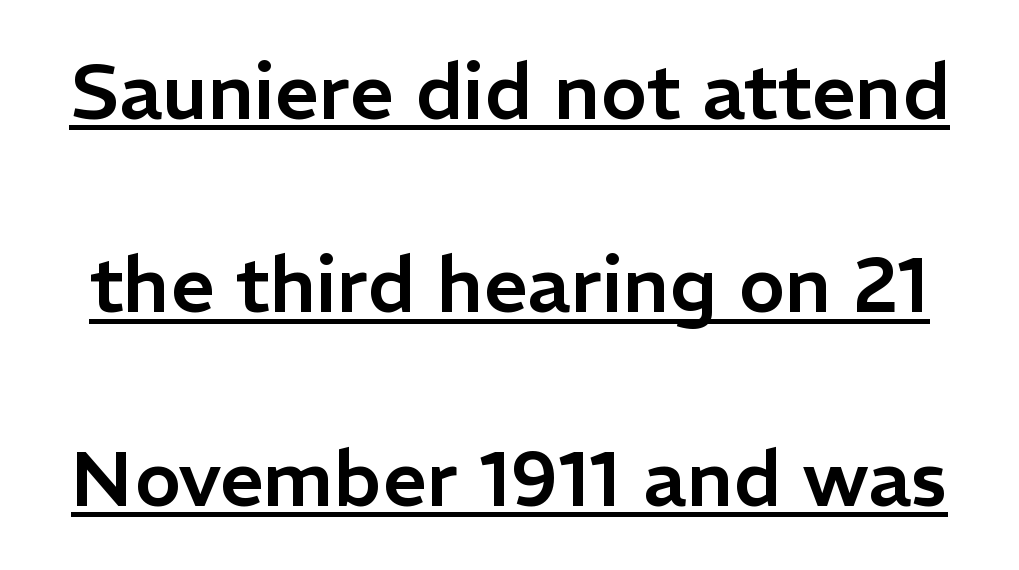
The image shows 78 px sans-serif type, upright; set loose line spacing (2.48x), normal letter spacing, underlined; low stroke contrast and a medium x-height.
